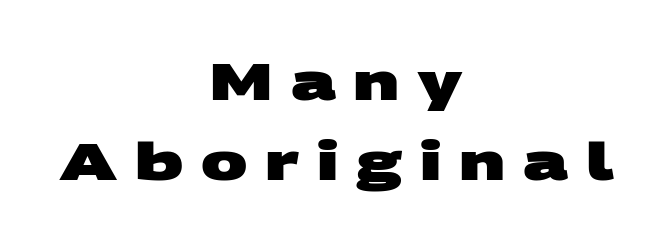
{"serif": "no", "bold": "yes", "weight": "heavy", "width": "wide", "stroke_contrast": "medium", "x_height": "large", "monospaced": "no", "underline": "no", "align": "center", "line_spacing": "normal", "line_spacing_ratio": 1.54, "letter_spacing": "wide", "letter_spacing_em": 0.34, "glyph_px": 52}
